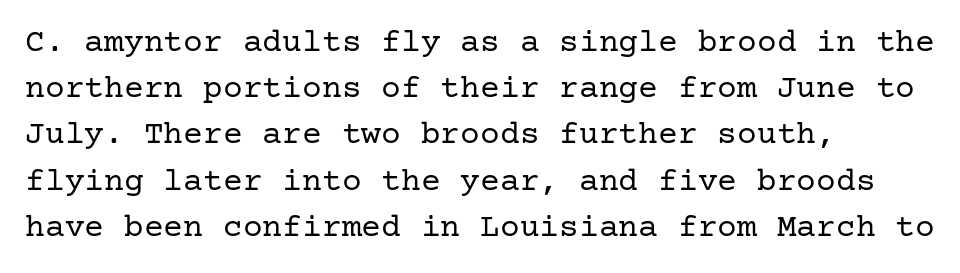
The image shows 33 px regular-weight serif type, upright; set left-aligned, normal line spacing (1.4x), normal letter spacing, not underlined; low stroke contrast and a medium x-height.
